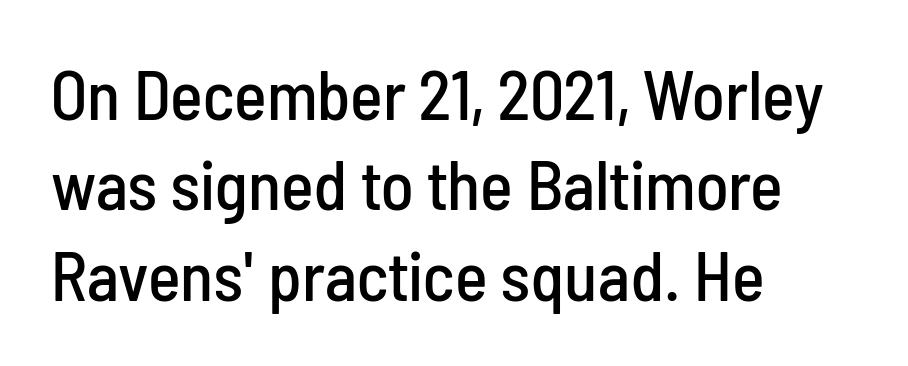
{"serif": "no", "italic": "no", "width": "condensed", "stroke_contrast": "low", "x_height": "medium", "monospaced": "no", "underline": "no", "align": "left", "line_spacing": "normal", "line_spacing_ratio": 1.31, "letter_spacing": "normal", "letter_spacing_em": 0.0, "glyph_px": 69}
